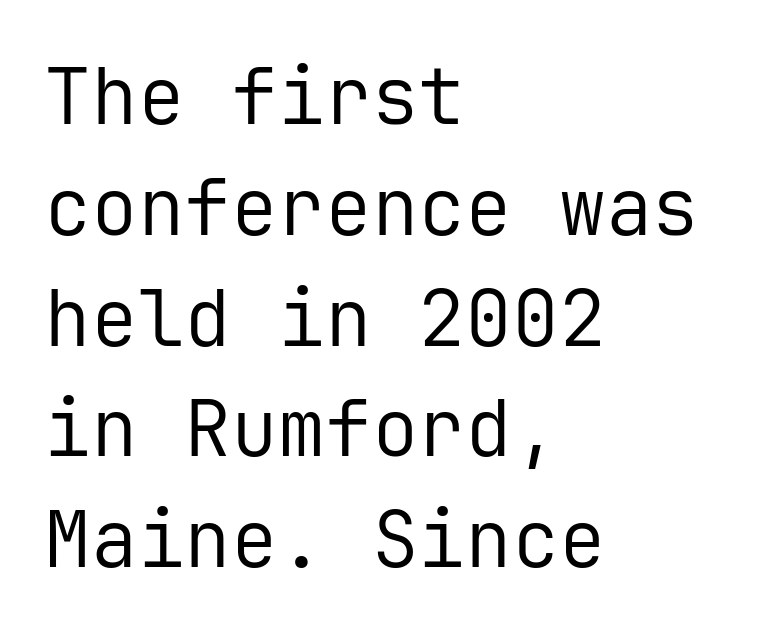
{"serif": "no", "italic": "no", "bold": "no", "weight": "regular", "width": "normal", "stroke_contrast": "low", "x_height": "medium", "monospaced": "yes", "underline": "no", "align": "left", "line_spacing": "normal", "line_spacing_ratio": 1.42, "letter_spacing": "normal", "letter_spacing_em": 0.0, "glyph_px": 78}
